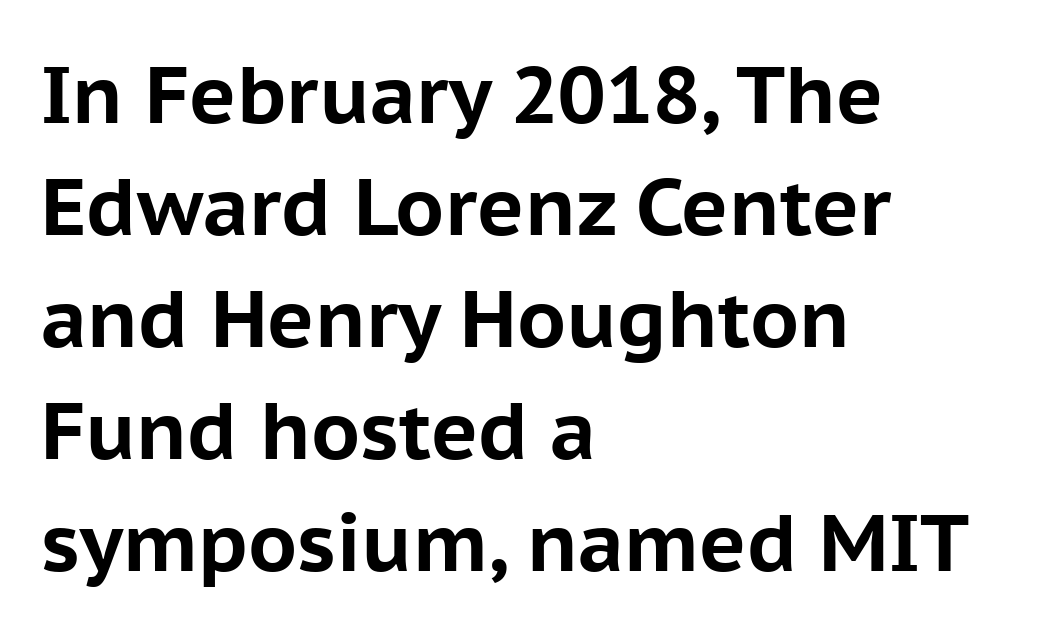
{"serif": "no", "italic": "no", "bold": "yes", "weight": "bold", "width": "normal", "stroke_contrast": "low", "x_height": "medium", "monospaced": "no", "underline": "no", "align": "left", "line_spacing": "normal", "line_spacing_ratio": 1.4, "letter_spacing": "normal", "letter_spacing_em": 0.0, "glyph_px": 80}
